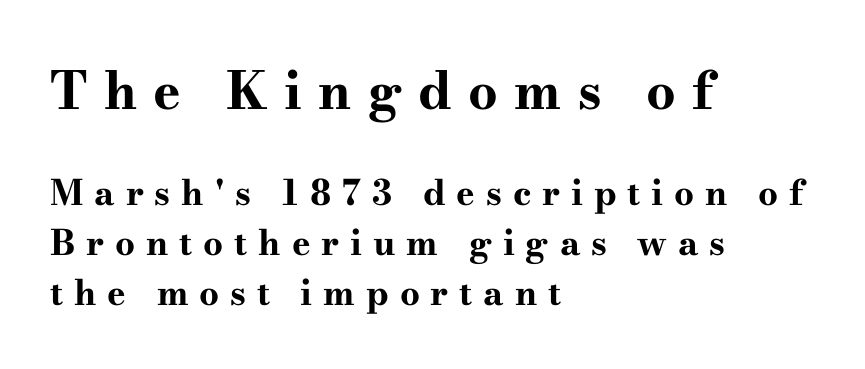
{"serif": "yes", "italic": "no", "bold": "yes", "weight": "bold", "width": "wide", "stroke_contrast": "high", "x_height": "small", "monospaced": "no", "underline": "no", "align": "left", "line_spacing": "normal", "line_spacing_ratio": 1.42, "letter_spacing": "wide", "letter_spacing_em": 0.31, "larger_block": "first", "size_ratio": 1.49, "glyph_px": 52}
